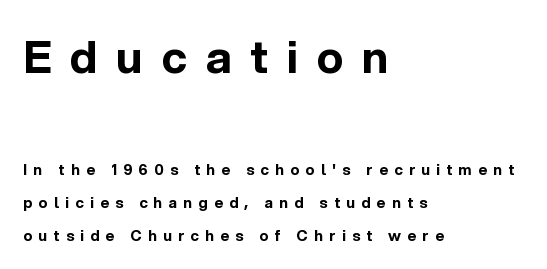
{"serif": "no", "italic": "no", "bold": "yes", "weight": "bold", "width": "normal", "x_height": "medium", "monospaced": "no", "underline": "no", "align": "left", "line_spacing": "loose", "line_spacing_ratio": 2.2, "letter_spacing": "wide", "letter_spacing_em": 0.42, "larger_block": "first", "size_ratio": 3.0, "glyph_px": 45}
